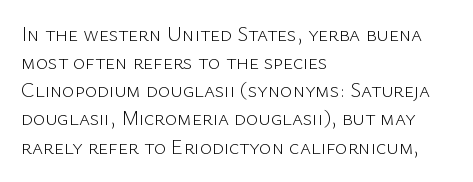
{"italic": "no", "bold": "no", "underline": "no", "align": "left", "line_spacing": "normal", "line_spacing_ratio": 1.34, "letter_spacing": "normal", "letter_spacing_em": 0.0, "glyph_px": 21}
